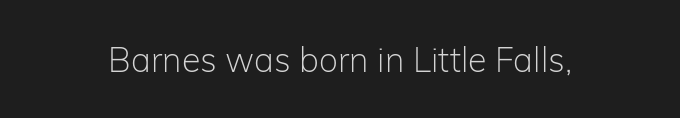
{"serif": "no", "italic": "no", "bold": "no", "weight": "light", "width": "normal", "stroke_contrast": "low", "x_height": "medium", "monospaced": "no", "underline": "no", "letter_spacing": "normal", "letter_spacing_em": 0.0, "glyph_px": 34}
